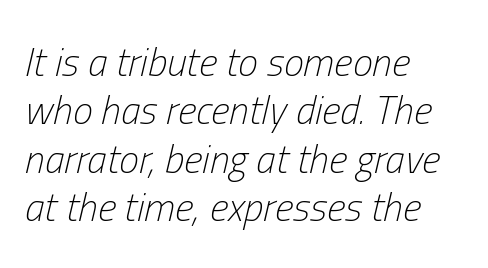
The image shows 40 px light, condensed type, italic (leaning right); set left-aligned, line spacing 1.21x, normal letter spacing, not underlined; low stroke contrast and a medium x-height.
